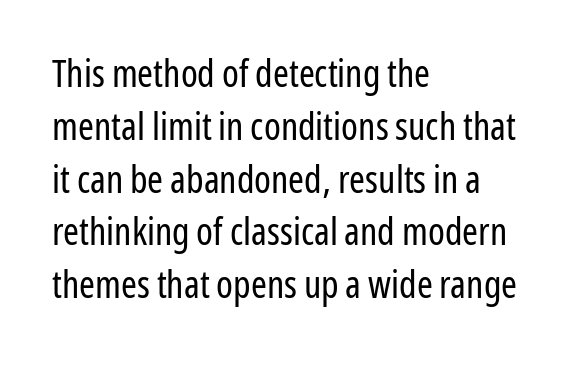
{"serif": "no", "italic": "no", "bold": "no", "weight": "regular", "width": "condensed", "stroke_contrast": "low", "x_height": "medium", "monospaced": "no", "underline": "no", "align": "left", "line_spacing": "normal", "line_spacing_ratio": 1.39, "letter_spacing": "normal", "letter_spacing_em": 0.0, "glyph_px": 38}
